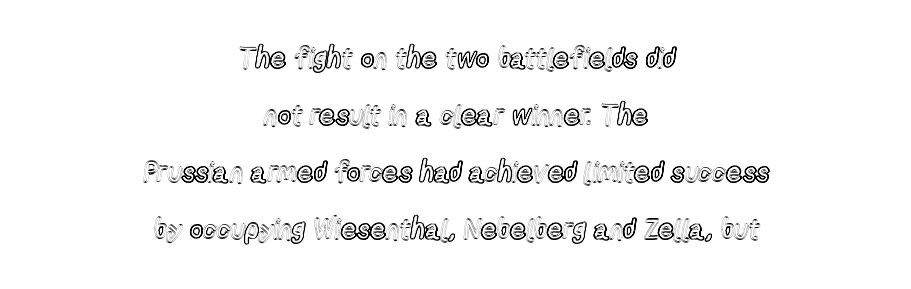
The rag falls on both sides of this text block equally. Regarding leading, the lines here are spaced well apart. Descenders hang freely into open space. Each letter keeps its own natural width here, so spacing adapts to shape.
